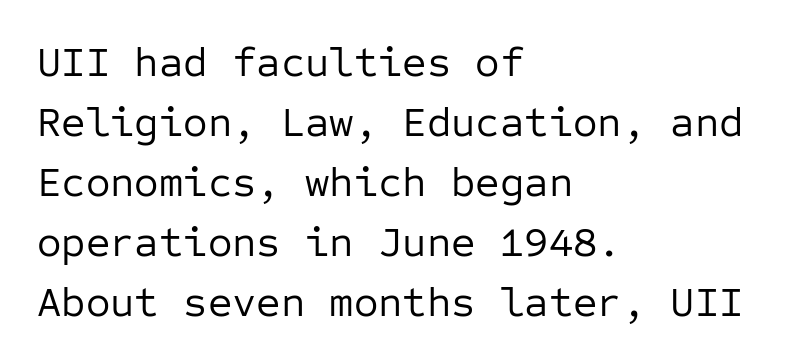
Q: Is the text bold? A: No.
Q: Is the text italic (slanted)? A: No, it is upright.
Q: Is the typeface a serif or a sans-serif typeface? A: Sans-serif.
Q: Is the text underlined? A: No.
Q: How is the paragraph aligned? A: Left-aligned.
Q: Is the spacing between letters normal or unusually wide? A: Normal.
Q: Is the spacing between lines tight, normal or loose? A: Normal.
Q: Width (condensed, normal, or wide)? A: Normal.
Q: Stroke contrast? A: Low.
Q: x-height? A: Medium.
Q: Monospaced? A: Yes.
